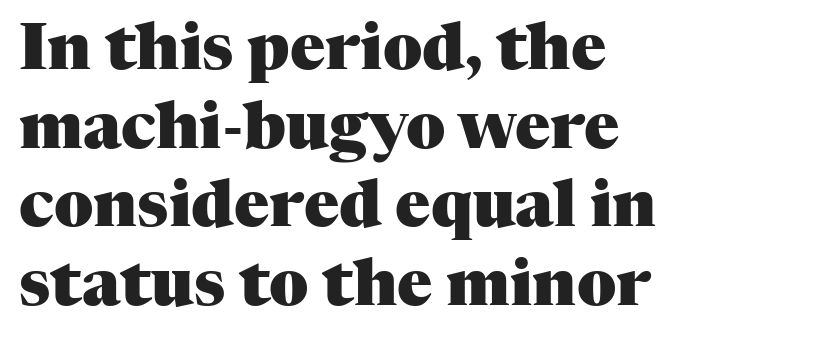
{"serif": "yes", "italic": "no", "bold": "yes", "weight": "heavy", "width": "normal", "stroke_contrast": "medium", "x_height": "medium", "monospaced": "no", "underline": "no", "align": "left", "line_spacing_ratio": 1.21, "letter_spacing": "normal", "letter_spacing_em": 0.0, "glyph_px": 65}
